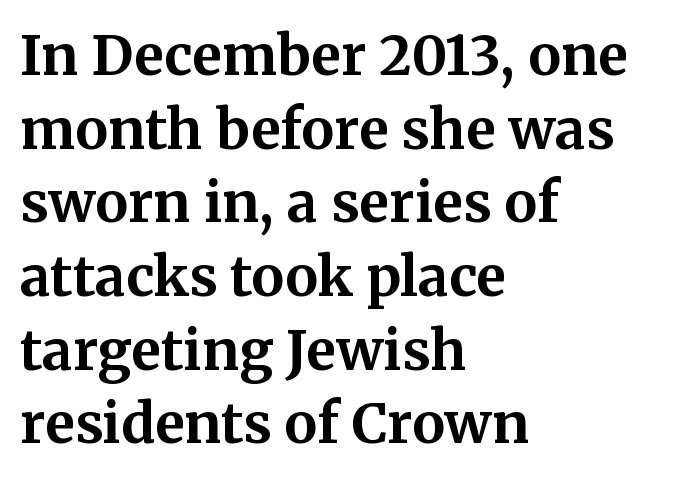
The image shows 55 px bold serif type, upright; set left-aligned, normal line spacing (1.34x), normal letter spacing, not underlined; medium stroke contrast and a medium x-height.
